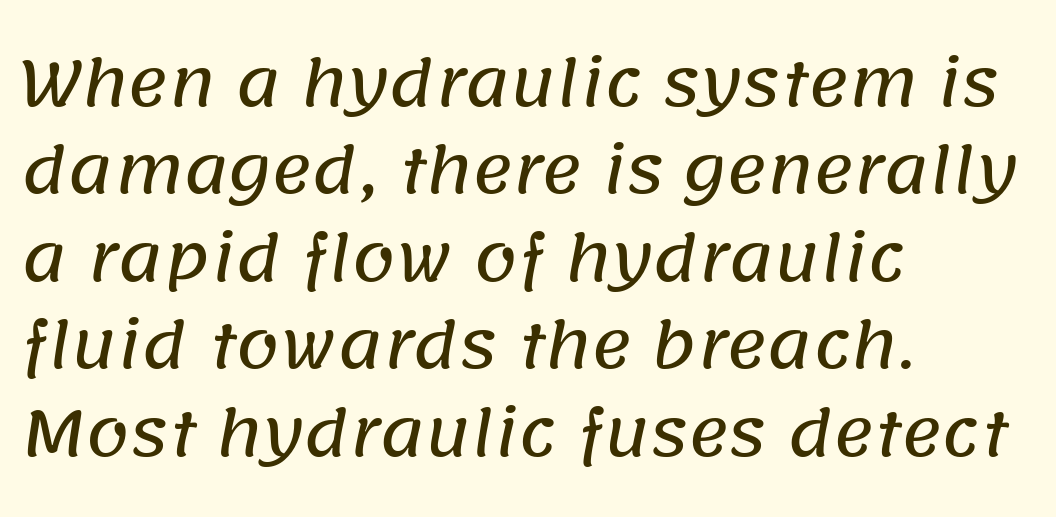
Every row of glyphs begins at an identical x-position on the left. Is this a fixed-width face? No — the glyphs have proportional, varying widths. Lines of text with bare space underneath. Horizontal bands of white between lines are of average thickness.
